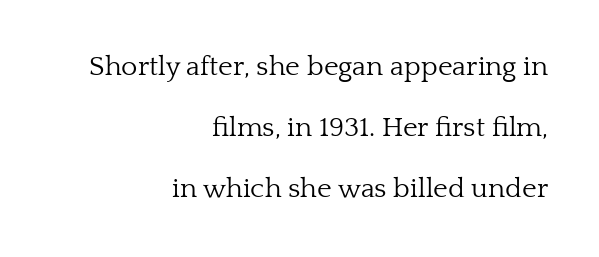
Q: Is the text bold? A: No.
Q: Is the text italic (slanted)? A: No, it is upright.
Q: Is the typeface a serif or a sans-serif typeface? A: Serif.
Q: Is the text underlined? A: No.
Q: How is the paragraph aligned? A: Right-aligned.
Q: Is the spacing between letters normal or unusually wide? A: Normal.
Q: Is the spacing between lines tight, normal or loose? A: Loose.
Q: Width (condensed, normal, or wide)? A: Normal.
Q: Stroke contrast? A: Low.
Q: x-height? A: Medium.
Q: Monospaced? A: No.
